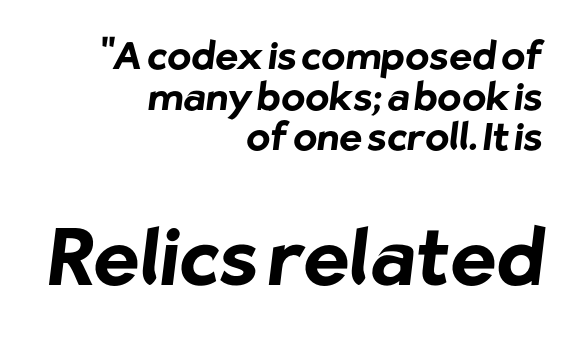
The image shows 78 px bold sans-serif type; set right-aligned, tight line spacing (1.04x), normal letter spacing, not underlined; the second (bottom) block is 2.0x larger; low stroke contrast and a medium x-height.
